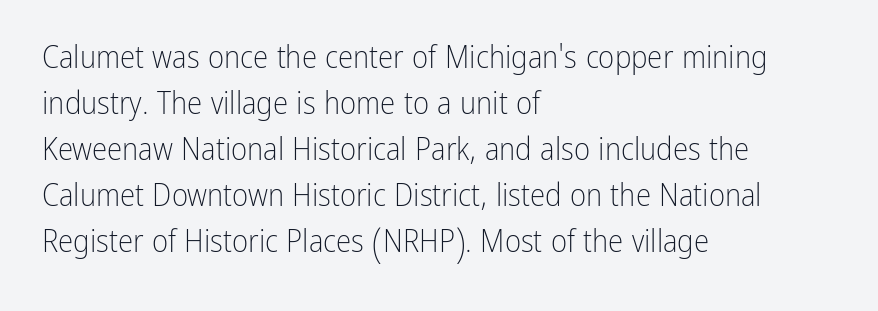
How are the letters spaced? Ordinarily, with no added tracking. The rendering shows plain stroke endings on the letterforms — a sans-serif design. The lettering holds an erect, upright posture throughout. A typesetter would call this proportional, since set widths differ per character. The space beneath each line is pristine and unruled. Honestly, the row spacing looks completely unremarkable.
